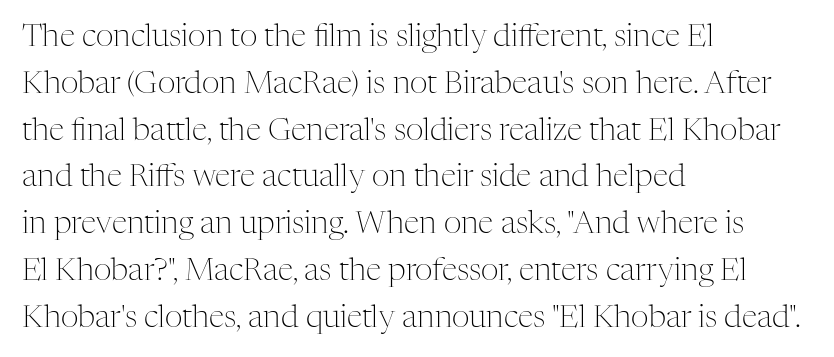
The image shows 31 px light serif type, upright; set left-aligned, normal line spacing (1.51x), normal letter spacing, not underlined; medium stroke contrast and a medium x-height.
